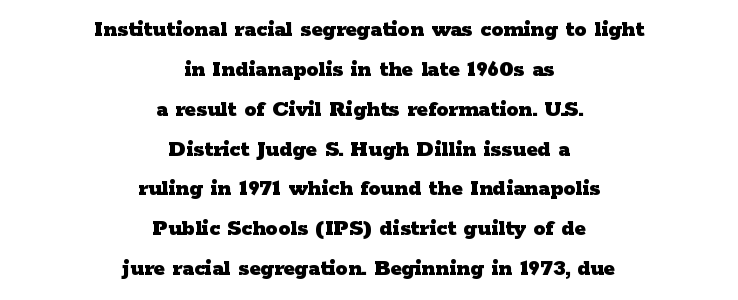
{"italic": "no", "bold": "yes", "underline": "no", "align": "center", "line_spacing": "normal", "line_spacing_ratio": 1.66, "letter_spacing": "normal", "letter_spacing_em": 0.0, "glyph_px": 24}
